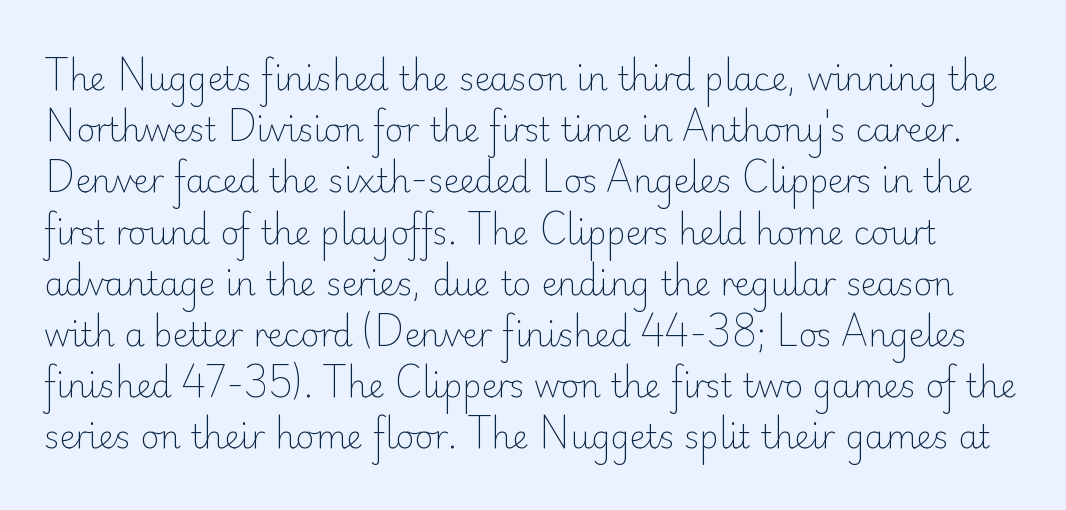
{"serif": "no", "italic": "no", "bold": "no", "weight": "light", "width": "normal", "stroke_contrast": "low", "x_height": "small", "monospaced": "no", "underline": "no", "line_spacing": "normal", "line_spacing_ratio": 1.6, "letter_spacing": "normal", "letter_spacing_em": 0.0, "glyph_px": 32}
